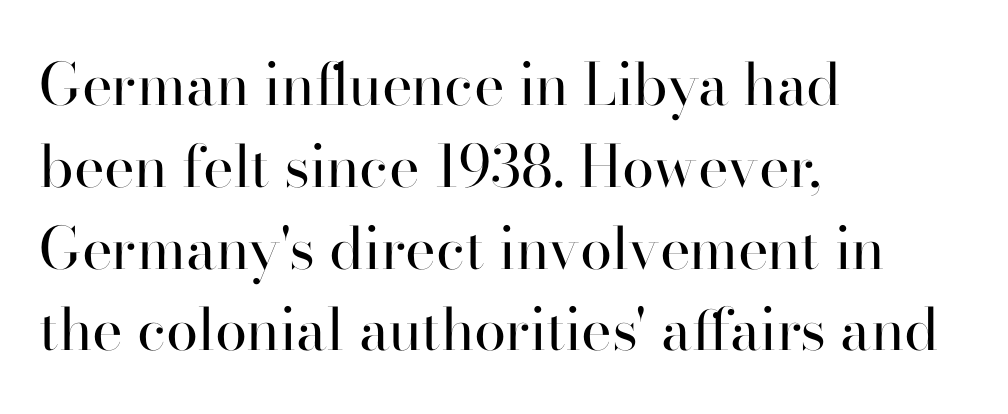
{"serif": "yes", "italic": "no", "bold": "no", "weight": "regular", "width": "normal", "stroke_contrast": "high", "x_height": "small", "monospaced": "no", "underline": "no", "align": "left", "line_spacing": "normal", "line_spacing_ratio": 1.41, "letter_spacing": "normal", "letter_spacing_em": 0.0, "glyph_px": 58}
